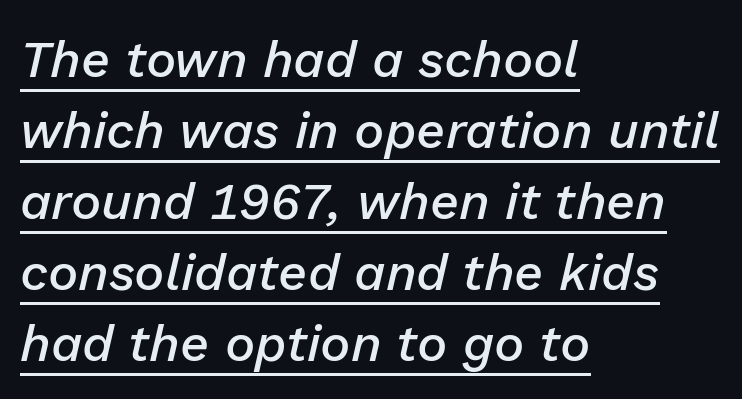
Q: Is the text bold? A: Semi-bold.
Q: Is the text italic (slanted)? A: Yes, it leans right by about 13 degrees.
Q: Is the text underlined? A: Yes.
Q: How is the paragraph aligned? A: Left-aligned.
Q: Is the spacing between letters normal or unusually wide? A: Normal.
Q: Is the spacing between lines tight, normal or loose? A: Normal.
Q: Width (condensed, normal, or wide)? A: Normal.
Q: Stroke contrast? A: Low.
Q: x-height? A: Medium.
Q: Monospaced? A: No.
